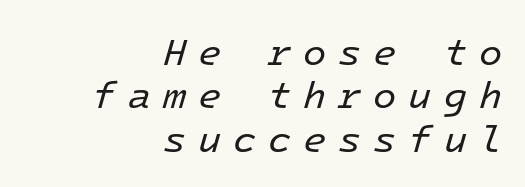
The image shows 38 px regular-weight type, italic (leaning right), monospaced; set right-aligned, tight line spacing (1.14x), unusually wide letter spacing (+0.31 em), not underlined; low stroke contrast and a medium x-height.
